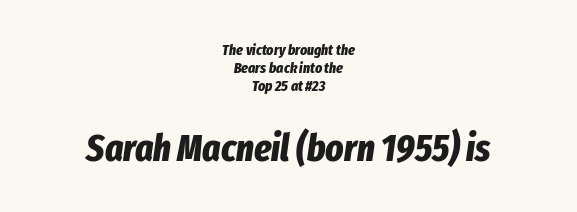
{"italic": "yes", "lean": "right", "slant_degrees": 8, "bold": "yes", "weight": "bold", "width": "condensed", "stroke_contrast": "low", "x_height": "medium", "monospaced": "no", "underline": "no", "align": "center", "line_spacing_ratio": 1.21, "letter_spacing": "normal", "letter_spacing_em": 0.0, "larger_block": "second", "size_ratio": 2.53, "glyph_px": 38}
